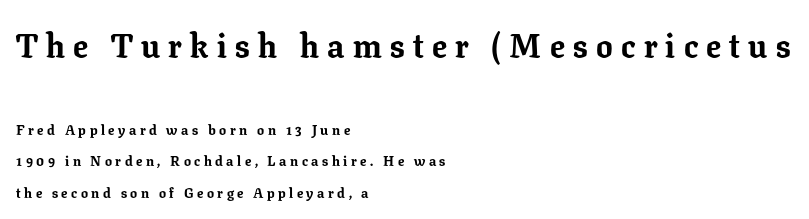
Q: Is the text bold? A: Yes.
Q: Is the text italic (slanted)? A: No, it is upright.
Q: Is the typeface a serif or a sans-serif typeface? A: Serif.
Q: Is the text underlined? A: No.
Q: How is the paragraph aligned? A: Left-aligned.
Q: Is the spacing between letters normal or unusually wide? A: Unusually wide.
Q: Is the spacing between lines tight, normal or loose? A: Loose.
Q: Which block of text is set in a larger size, the first (top) or the second (bottom)? A: The first (top) one.
Q: Width (condensed, normal, or wide)? A: Normal.
Q: Stroke contrast? A: Low.
Q: x-height? A: Medium.
Q: Monospaced? A: No.
